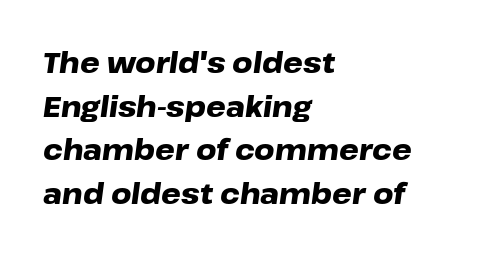
Slanted lettering throughout. The gaps between neighbouring characters are ordinary and unremarkable. Interline gaps are of average width in this sample. Think of a printed novel: that variable character pitch is what you see here. Only glyphs here, with clear space below each row. Bold? Absolutely — the strokes are thick and heavy.
